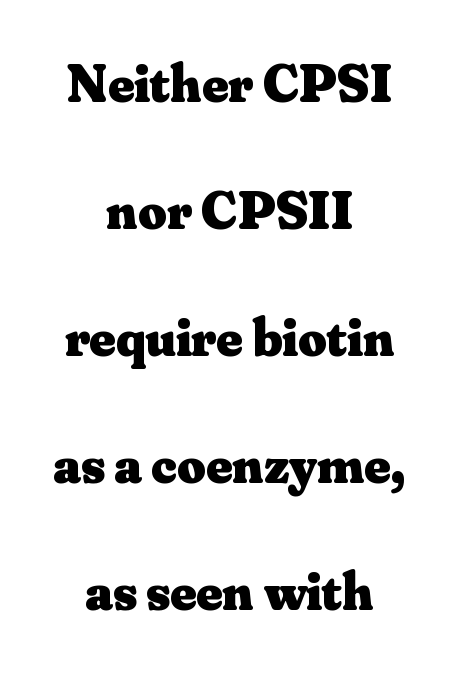
The passage shown is not underscored anywhere. Every character sits straight up, as roman type does. The rendering uses a large line-height, opening up the rows. This rendering employs a face with finishing strokes, i.e., a serif.
